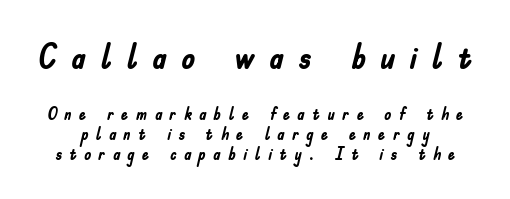
{"serif": "no", "bold": "yes", "weight": "semibold", "width": "condensed", "stroke_contrast": "low", "x_height": "small", "monospaced": "no", "underline": "no", "line_spacing": "tight", "line_spacing_ratio": 1.13, "letter_spacing": "wide", "letter_spacing_em": 0.4, "larger_block": "first", "size_ratio": 1.94, "glyph_px": 35}
